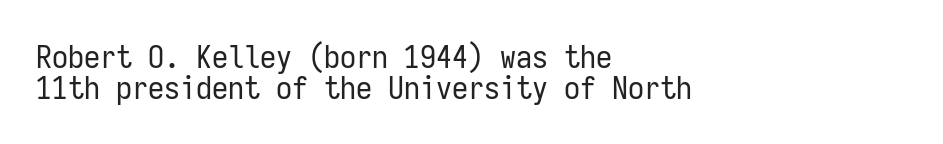
{"serif": "no", "italic": "no", "bold": "no", "weight": "regular", "width": "condensed", "stroke_contrast": "low", "x_height": "medium", "monospaced": "yes", "underline": "no", "align": "left", "line_spacing": "tight", "line_spacing_ratio": 0.96, "letter_spacing": "normal", "letter_spacing_em": 0.0, "glyph_px": 32}
